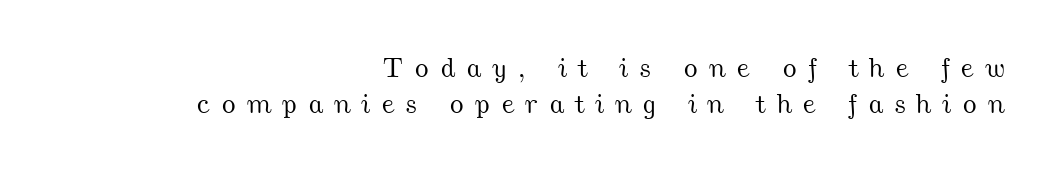
The image shows 28 px wide type; set right-aligned, normal line spacing (1.27x), unusually wide letter spacing (+0.37 em), not underlined; medium stroke contrast and a small x-height.
